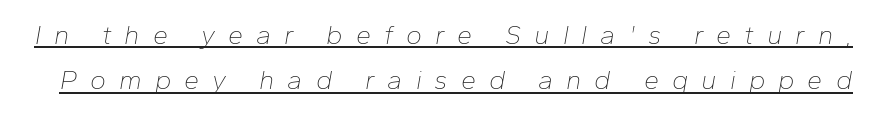
The image shows 27 px text type, italic (leaning right); set normal line spacing (1.68x), unusually wide letter spacing (+0.48 em), underlined.
